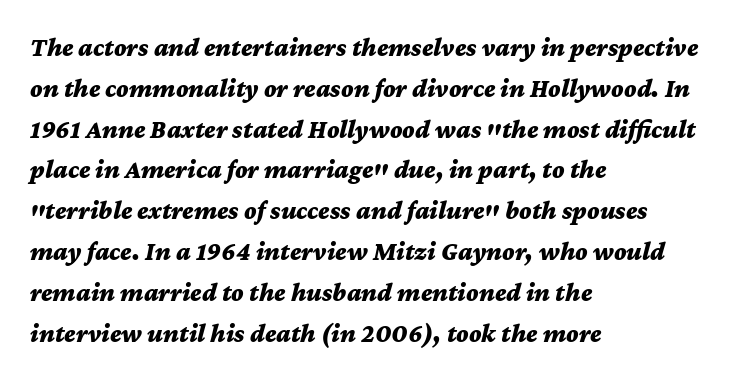
{"italic": "yes", "lean": "right", "slant_degrees": 12, "bold": "yes", "underline": "no", "align": "left", "line_spacing": "normal", "line_spacing_ratio": 1.57, "letter_spacing": "normal", "letter_spacing_em": 0.0, "glyph_px": 26}
